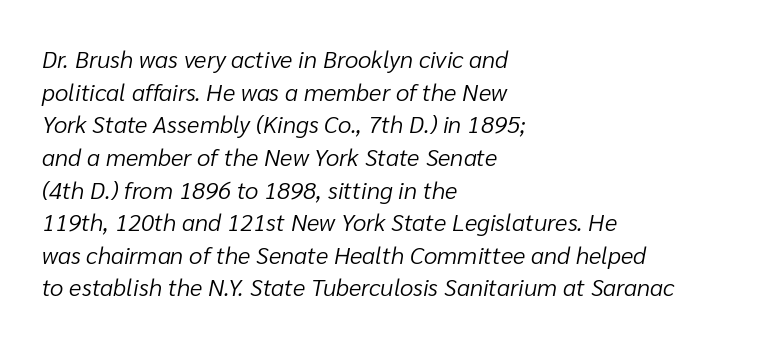
Descenders hang freely into open space. Notice how the passage keeps a crisp vertical edge on the left only. The letterforms sit at book weight or below. Students, note that the glyphs here touch the page at normal intervals. When letters slant like this, we call the style italic. Is there much room between lines? A standard amount, neither cramped nor airy.
